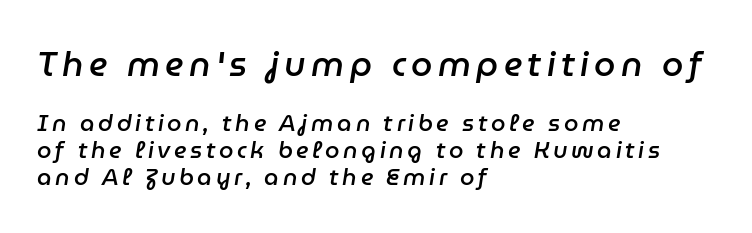
The image shows 34 px semibold type, italic (leaning right); set left-aligned, line spacing 1.17x, not underlined; the first (top) block is 1.48x larger; low stroke contrast and a medium x-height.
